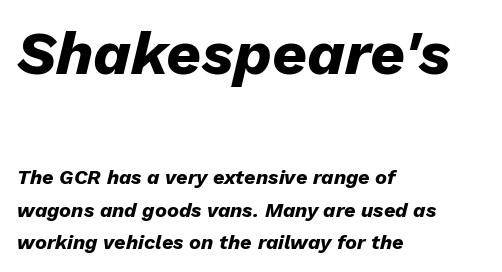
Character widths vary here, with narrow letters taking less room than wide ones. The rendering uses a moderate line-height, typical for paragraphs. Decoration check: the copy has no underline. The strokes are fattened all the way to bold. It's the slanting kind of type. Where is the straight margin? On the left.
